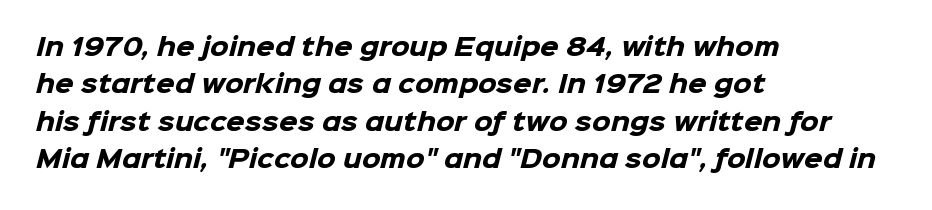
{"bold": "yes", "underline": "no", "align": "left", "line_spacing": "normal", "line_spacing_ratio": 1.56, "letter_spacing": "normal", "letter_spacing_em": 0.0, "glyph_px": 24}
